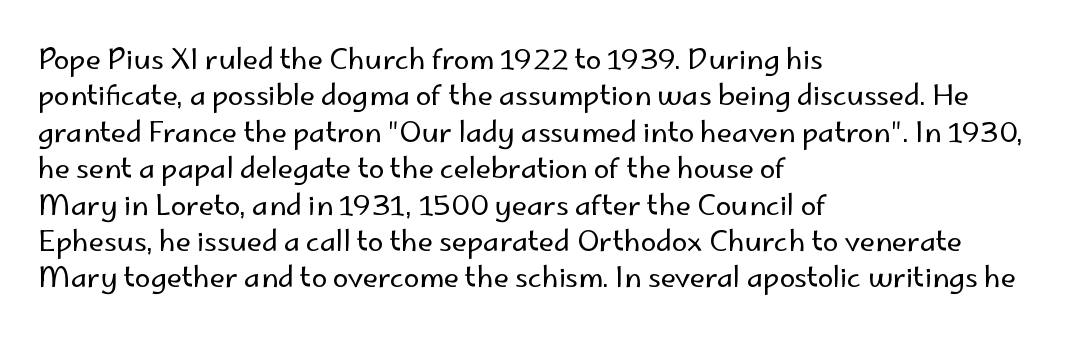
Tracking value appears to be zero — textbook default spacing. Spacing verdict: proportional, widths tailored to each character. Which margin do the lines hug? The left one — the right edge is uneven. The font sits on the lighter half of the weight spectrum, regular included. Do the letters lean? They stand straight.
